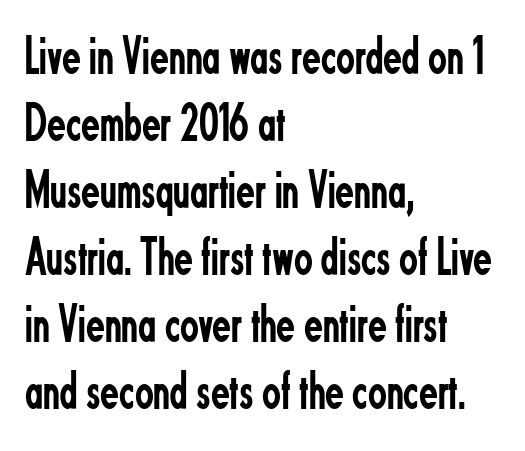
Q: Is the text bold? A: No.
Q: Is the text italic (slanted)? A: No, it is upright.
Q: Is the typeface a serif or a sans-serif typeface? A: Sans-serif.
Q: Is the text underlined? A: No.
Q: How is the paragraph aligned? A: Left-aligned.
Q: Is the spacing between letters normal or unusually wide? A: Normal.
Q: Width (condensed, normal, or wide)? A: Condensed.
Q: Stroke contrast? A: Low.
Q: x-height? A: Small.
Q: Monospaced? A: No.
